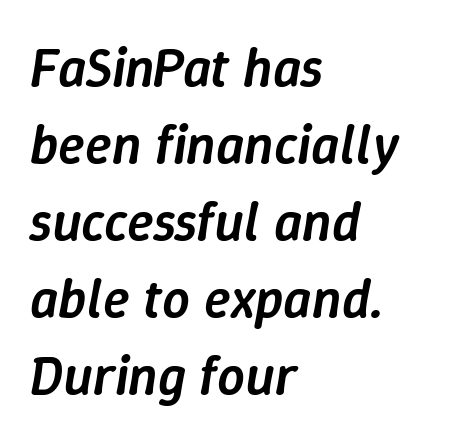
Whoever set this chose a conventional vertical rhythm. Note the varied advance widths — an 'i' is clearly narrower than an 'm'. If you drew a ruler down the left edge, every line would touch it. Bare-footed words on every line. The rendering uses a semibold face; strokes are thickened but not to full bold.
